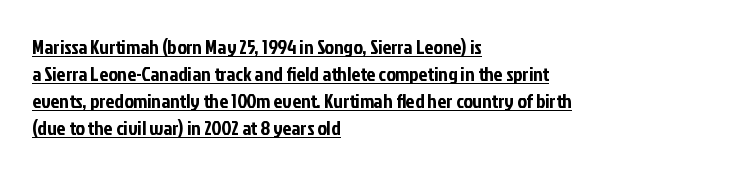
Q: Is the text italic (slanted)? A: No, it is upright.
Q: Is the text underlined? A: Yes.
Q: How is the paragraph aligned? A: Left-aligned.
Q: Is the spacing between letters normal or unusually wide? A: Normal.
Q: Is the spacing between lines tight, normal or loose? A: Normal.
